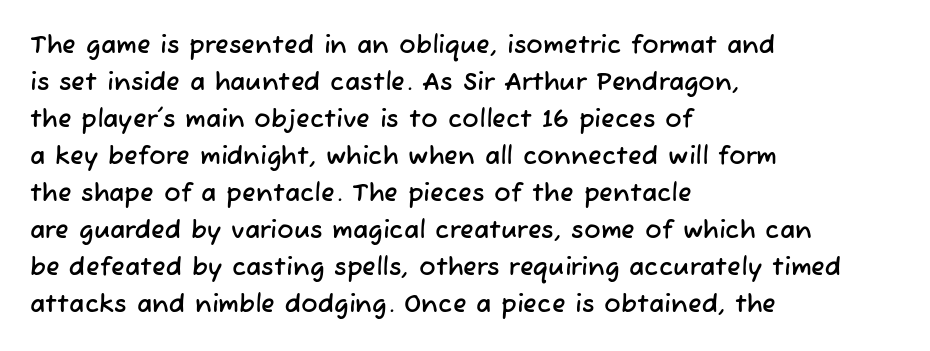
{"underline": "no", "align": "left", "line_spacing": "normal", "line_spacing_ratio": 1.48, "letter_spacing": "normal", "letter_spacing_em": 0.0, "glyph_px": 25}
